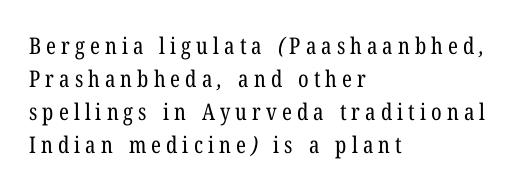
{"bold": "no", "underline": "no", "align": "left", "line_spacing": "normal", "line_spacing_ratio": 1.44, "letter_spacing": "wide", "letter_spacing_em": 0.22, "glyph_px": 23}
